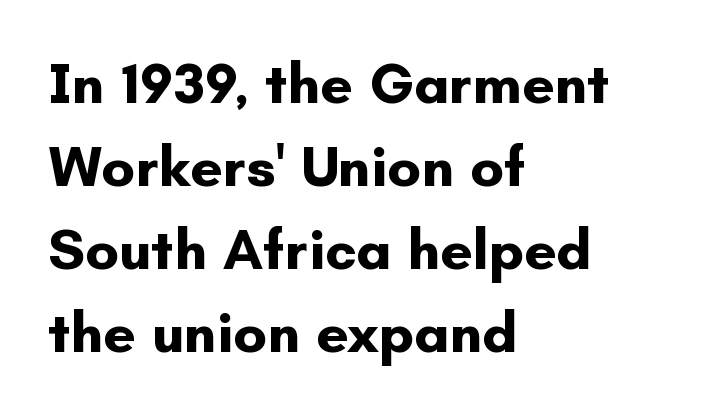
Q: Is the text bold? A: Yes.
Q: Is the text italic (slanted)? A: No, it is upright.
Q: Is the typeface a serif or a sans-serif typeface? A: Sans-serif.
Q: Is the text underlined? A: No.
Q: How is the paragraph aligned? A: Left-aligned.
Q: Is the spacing between letters normal or unusually wide? A: Normal.
Q: Is the spacing between lines tight, normal or loose? A: Normal.
Q: Width (condensed, normal, or wide)? A: Normal.
Q: Stroke contrast? A: Low.
Q: x-height? A: Small.
Q: Monospaced? A: No.
